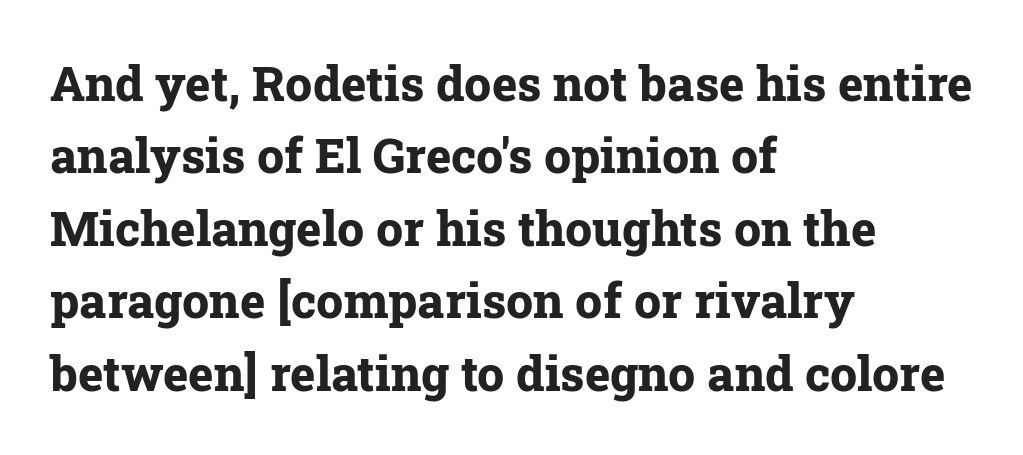
This sample has the flowing, uneven cadence of proportional lettering. Does the type have serifs? Yes, each stem ends in a small foot. Bold? Absolutely — the strokes are thick and heavy. Check the space under the baseline: it is left empty.
